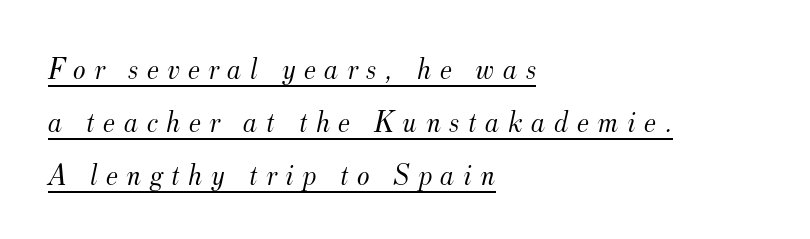
The image shows 30 px light serif type, italic (leaning right); set left-aligned, line spacing 1.76x, unusually wide letter spacing (+0.28 em), underlined; medium stroke contrast and a small x-height.
